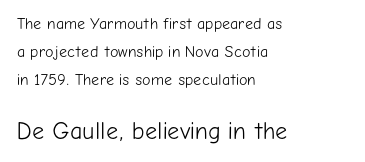
The image shows 24 px text type, upright; set left-aligned, line spacing 1.76x, normal letter spacing, not underlined; the second (bottom) block is 1.5x larger.
